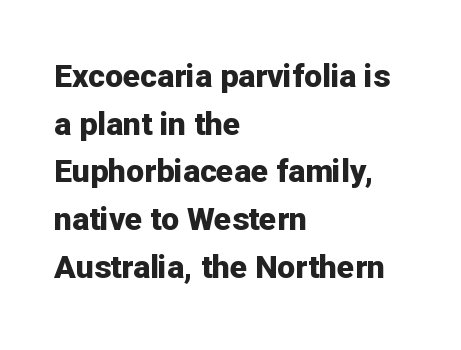
Q: Is the text bold? A: Yes.
Q: Is the text italic (slanted)? A: No, it is upright.
Q: Is the typeface a serif or a sans-serif typeface? A: Sans-serif.
Q: Is the text underlined? A: No.
Q: How is the paragraph aligned? A: Left-aligned.
Q: Is the spacing between letters normal or unusually wide? A: Normal.
Q: Is the spacing between lines tight, normal or loose? A: Normal.
Q: Width (condensed, normal, or wide)? A: Normal.
Q: Stroke contrast? A: Low.
Q: x-height? A: Medium.
Q: Monospaced? A: No.
